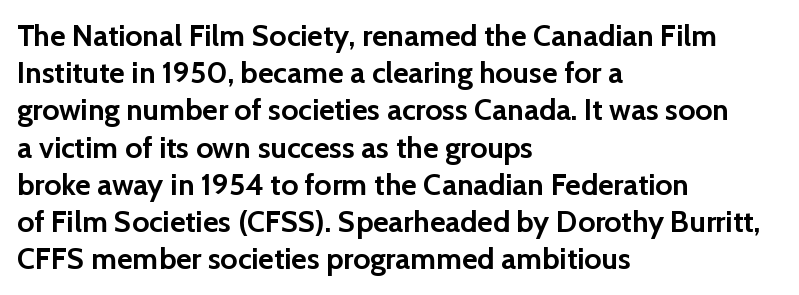
The lines are quadded left. How are the letters spaced? Ordinarily, with no added tracking. Unlike italic type, these characters show no tilt at all. Looks like regular typesetting: each glyph gets only the width it needs. The strip under each line holds only bare page. Each glyph is drawn with heavy, bold strokes.
